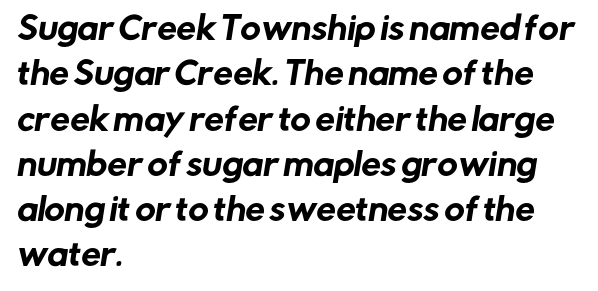
Q: Is the typeface a serif or a sans-serif typeface? A: Sans-serif.
Q: Is the text underlined? A: No.
Q: How is the paragraph aligned? A: Left-aligned.
Q: Is the spacing between letters normal or unusually wide? A: Normal.
Q: Is the spacing between lines tight, normal or loose? A: Normal.
Q: Width (condensed, normal, or wide)? A: Normal.
Q: Stroke contrast? A: Low.
Q: x-height? A: Medium.
Q: Monospaced? A: No.
